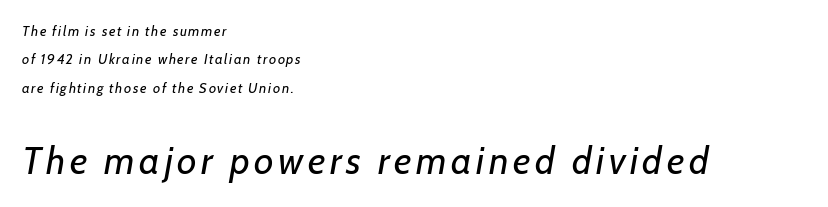
Q: Is the text bold? A: No.
Q: Is the text italic (slanted)? A: Yes, it leans right by about 7 degrees.
Q: Is the text underlined? A: No.
Q: How is the paragraph aligned? A: Left-aligned.
Q: Is the spacing between lines tight, normal or loose? A: Loose.
Q: Which block of text is set in a larger size, the first (top) or the second (bottom)? A: The second (bottom) one.
Q: Width (condensed, normal, or wide)? A: Normal.
Q: Stroke contrast? A: Low.
Q: x-height? A: Medium.
Q: Monospaced? A: No.
